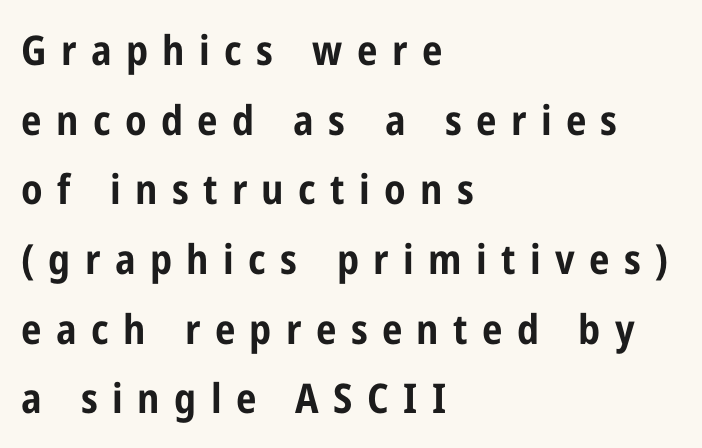
{"serif": "no", "italic": "no", "bold": "yes", "weight": "bold", "width": "condensed", "stroke_contrast": "low", "x_height": "medium", "monospaced": "no", "underline": "no", "align": "left", "line_spacing": "normal", "line_spacing_ratio": 1.7, "letter_spacing": "wide", "letter_spacing_em": 0.35, "glyph_px": 41}
